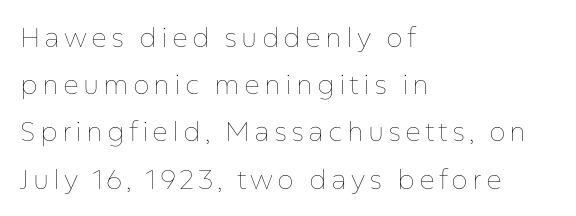
The image shows 27 px text type, upright; set left-aligned, line spacing 1.75x, not underlined.
